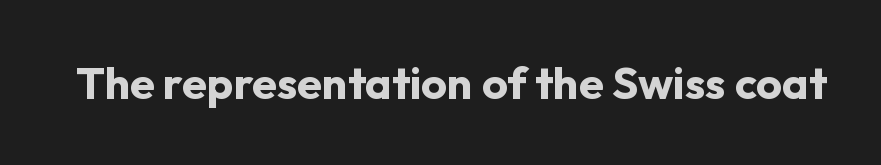
{"serif": "no", "italic": "no", "bold": "yes", "weight": "bold", "width": "normal", "stroke_contrast": "low", "x_height": "medium", "monospaced": "no", "underline": "no", "letter_spacing": "normal", "letter_spacing_em": 0.0, "glyph_px": 45}
